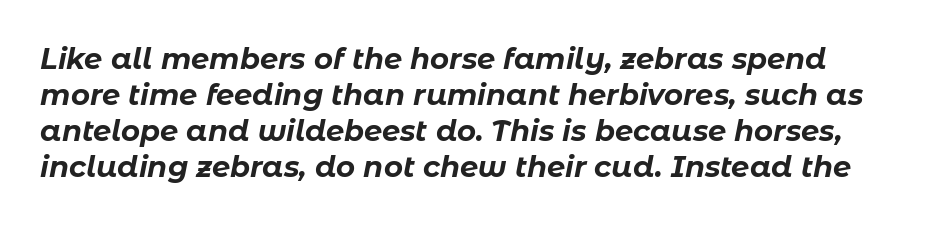
Note the varied advance widths — an 'i' is clearly narrower than an 'm'. These lines keep a tight, regular rhythm from letter to letter. The glyphs look as if they've been sheared to an angle. Glance below the letters and you will spot only blank space. The passage shown is emphatically bold.
